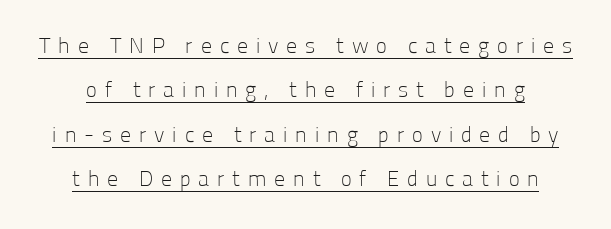
Q: Is the text bold? A: No.
Q: Is the text italic (slanted)? A: No, it is upright.
Q: Is the text underlined? A: Yes.
Q: Is the spacing between letters normal or unusually wide? A: Unusually wide.
Q: Is the spacing between lines tight, normal or loose? A: Loose.
